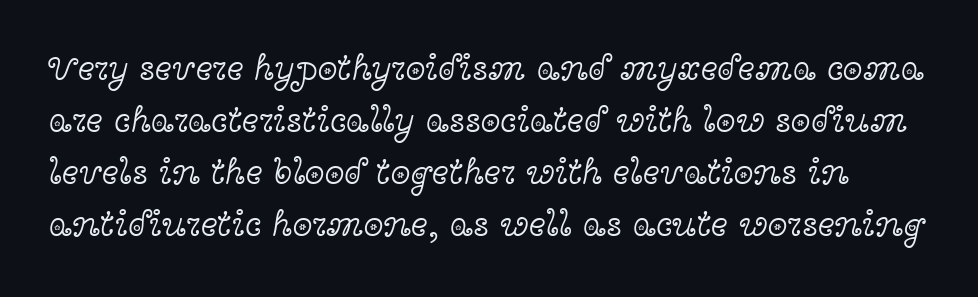
The image shows 36 px light, wide serif type, upright; set normal line spacing (1.44x), normal letter spacing, not underlined; a medium x-height.
